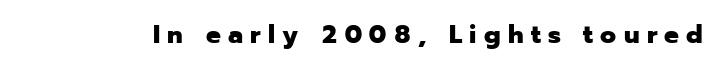
The image shows 26 px bold type, upright; set unusually wide letter spacing (+0.28 em), not underlined.
